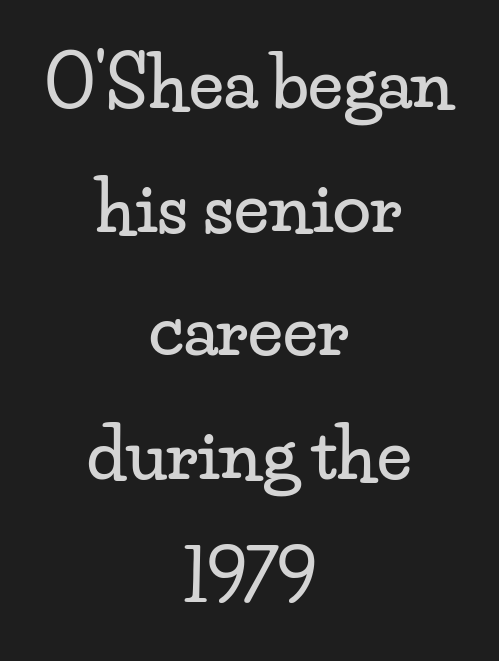
Q: Is the text italic (slanted)? A: No, it is upright.
Q: Is the typeface a serif or a sans-serif typeface? A: Serif.
Q: Is the text underlined? A: No.
Q: How is the paragraph aligned? A: Centered.
Q: Is the spacing between letters normal or unusually wide? A: Normal.
Q: Width (condensed, normal, or wide)? A: Wide.
Q: Stroke contrast? A: Low.
Q: x-height? A: Small.
Q: Monospaced? A: No.
